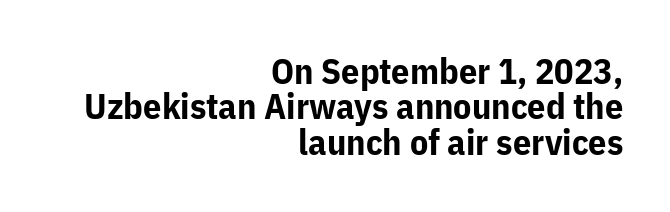
The image shows 36 px bold sans-serif type, upright; set right-aligned, tight line spacing (0.98x), normal letter spacing, not underlined; low stroke contrast and a medium x-height.
